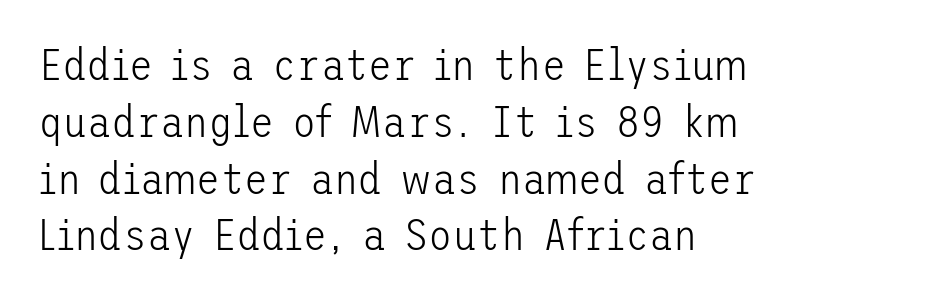
The face looks like a standard text weight, possibly lighter. Nope, no serifs anywhere on these letters. The space between consecutive lines is moderate. Beneath every word, the page is bare. Does the copy run flush right? No — it runs flush left. The typography opts for an upright posture over an oblique one.
